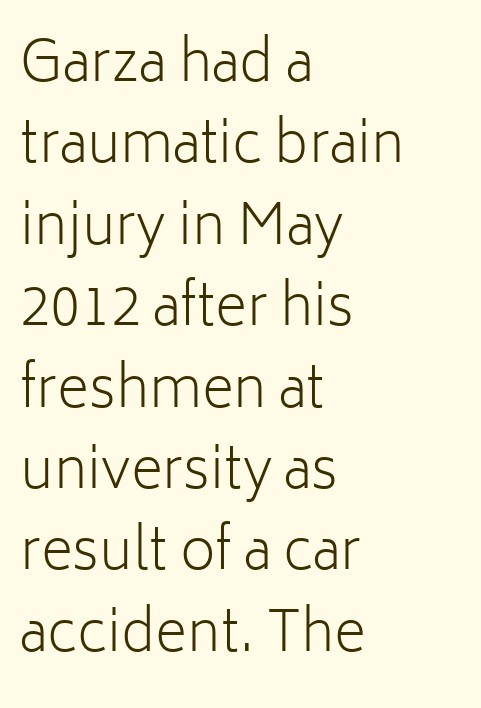
{"serif": "no", "italic": "no", "bold": "no", "weight": "light", "width": "normal", "stroke_contrast": "low", "x_height": "medium", "monospaced": "no", "underline": "no", "align": "left", "line_spacing": "normal", "line_spacing_ratio": 1.48, "letter_spacing": "normal", "letter_spacing_em": 0.0, "glyph_px": 55}
